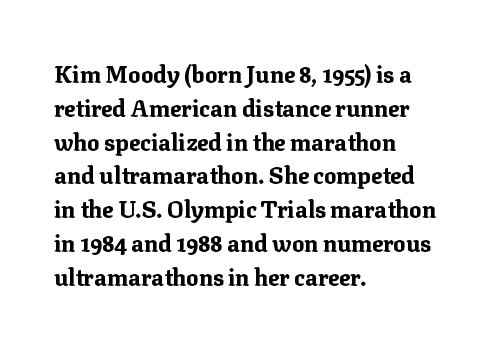
Q: Is the text bold? A: Yes.
Q: Is the text italic (slanted)? A: No, it is upright.
Q: Is the text underlined? A: No.
Q: How is the paragraph aligned? A: Left-aligned.
Q: Is the spacing between letters normal or unusually wide? A: Normal.
Q: Is the spacing between lines tight, normal or loose? A: Normal.
